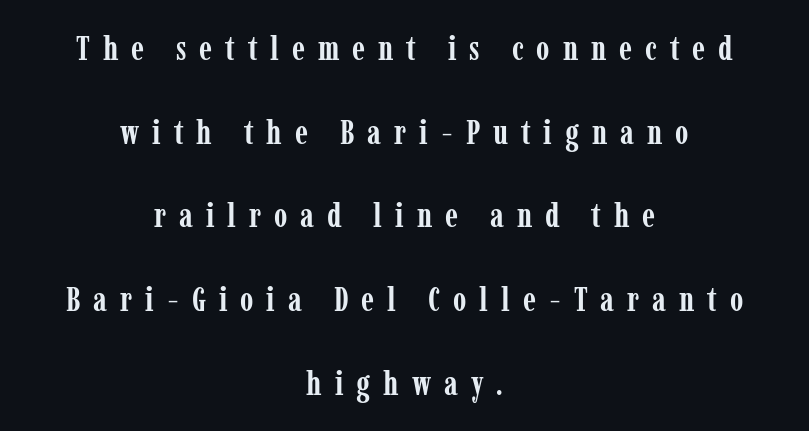
The image shows 34 px semibold, condensed serif type, upright; set centered, loose line spacing (2.46x), unusually wide letter spacing (+0.38 em), not underlined; low stroke contrast and a medium x-height.
